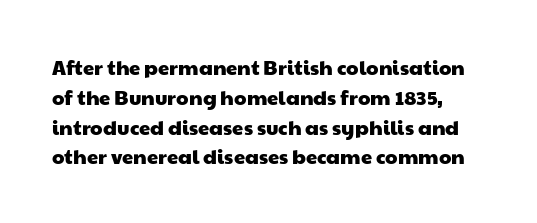
{"underline": "no", "line_spacing": "normal", "line_spacing_ratio": 1.49, "letter_spacing": "normal", "letter_spacing_em": 0.0, "glyph_px": 20}
